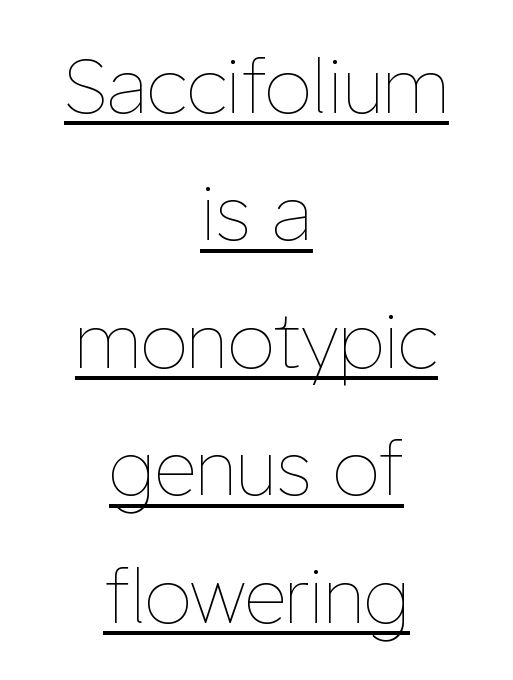
{"italic": "no", "bold": "no", "weight": "thin", "width": "normal", "stroke_contrast": "low", "x_height": "medium", "monospaced": "no", "underline": "yes", "align": "center", "line_spacing": "normal", "line_spacing_ratio": 1.7, "letter_spacing": "normal", "letter_spacing_em": 0.0, "glyph_px": 75}
